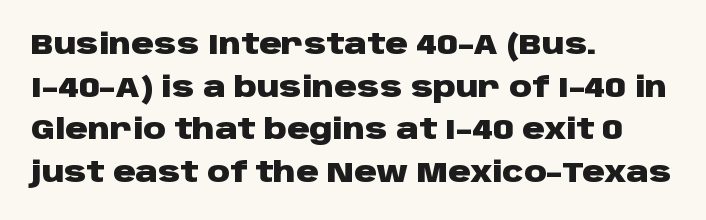
The face used here is a sans, in the tradition of grotesques and geometrics. You could call the tracking neutral — neither tight nor loose. Thick stems and heavy bowls — unmistakably bold. Leading: standard. You could not count columns in this text — the font is proportionally spaced.
